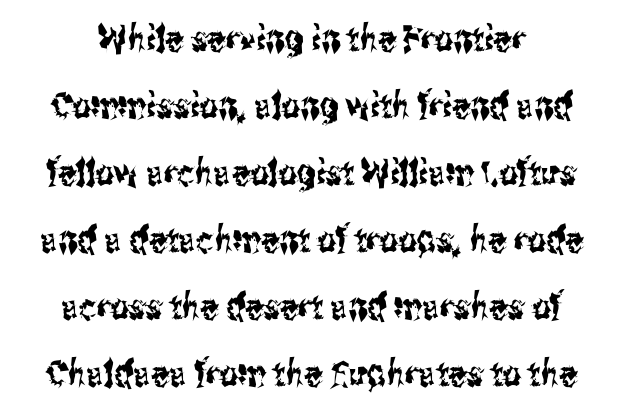
The image shows 36 px condensed sans-serif type, upright; set line spacing 1.86x, normal letter spacing, not underlined; medium stroke contrast and a medium x-height.
